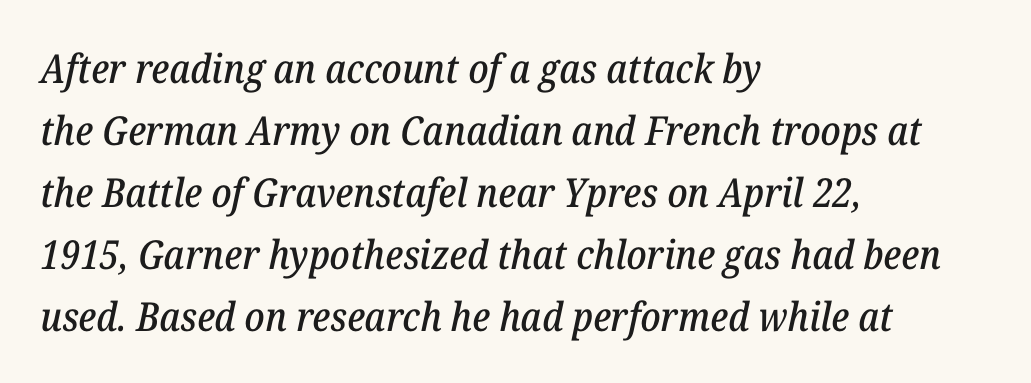
The image shows 40 px serif type, italic (leaning right); set left-aligned, normal line spacing (1.55x), normal letter spacing, not underlined; low stroke contrast and a medium x-height.
